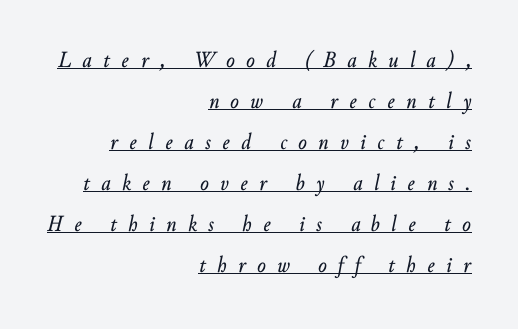
The image shows 23 px text type, italic (leaning right); set right-aligned, line spacing 1.78x, unusually wide letter spacing (+0.5 em), underlined.
